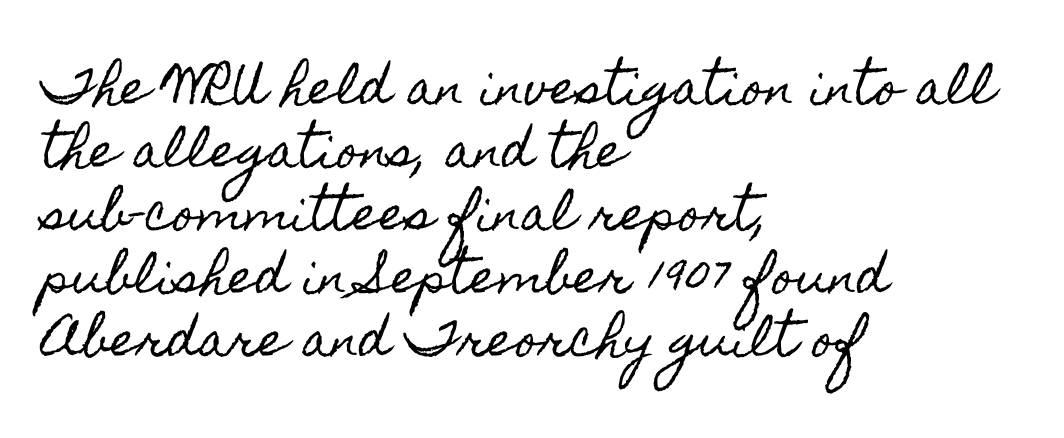
The setting favours the left margin, as ordinary paragraphs usually do. How would I describe the line gaps? Plain and ordinary. Glance below the letters and you will spot only blank space.
